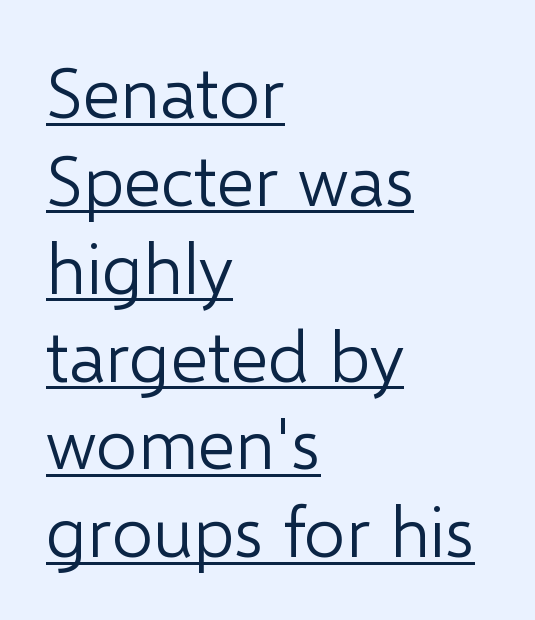
{"serif": "no", "italic": "no", "bold": "no", "weight": "light", "width": "normal", "stroke_contrast": "low", "x_height": "medium", "monospaced": "no", "underline": "yes", "align": "left", "line_spacing_ratio": 1.22, "letter_spacing": "normal", "letter_spacing_em": 0.0, "glyph_px": 72}
